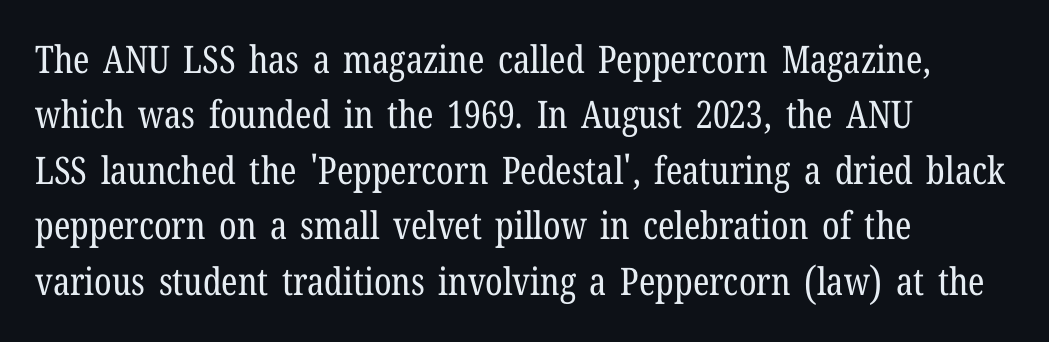
A typesetter would label this face a serif. The passage shown has conventional tracking throughout. The rendering uses natural spacing where letterforms have individual widths. Letters rest on an invisible, unmarked baseline.
